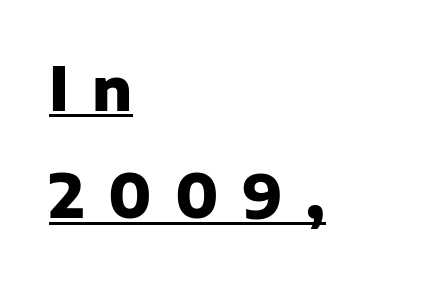
The image shows 60 px heavy sans-serif type, upright; set left-aligned, line spacing 1.79x, unusually wide letter spacing (+0.39 em), underlined; low stroke contrast and a medium x-height.
